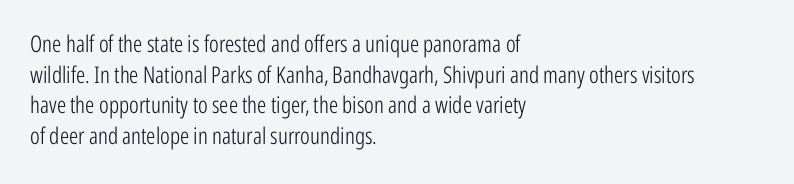
Vertical spacing — default. The text block is weighted toward the left margin, trailing off unevenly rightward. The baseline area is clear. These lines keep a tight, regular rhythm from letter to letter. No extra ink here — the face is not bold.
